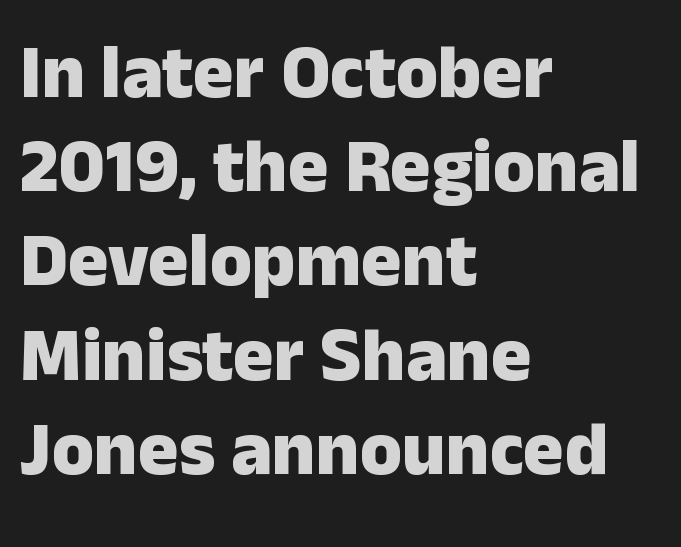
{"serif": "no", "italic": "no", "bold": "yes", "weight": "heavy", "width": "normal", "stroke_contrast": "low", "x_height": "medium", "monospaced": "no", "underline": "no", "align": "left", "line_spacing_ratio": 1.24, "letter_spacing": "normal", "letter_spacing_em": 0.0, "glyph_px": 76}
